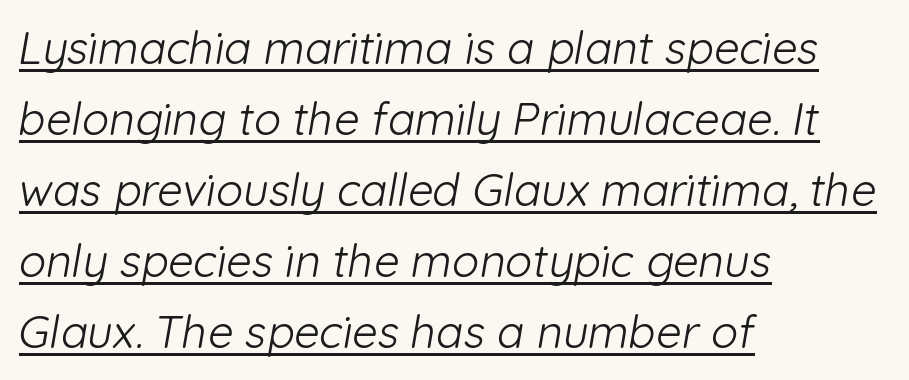
{"serif": "no", "bold": "no", "weight": "light", "width": "normal", "stroke_contrast": "low", "x_height": "medium", "monospaced": "no", "underline": "yes", "align": "left", "line_spacing": "normal", "line_spacing_ratio": 1.58, "letter_spacing": "normal", "letter_spacing_em": 0.0, "glyph_px": 45}
